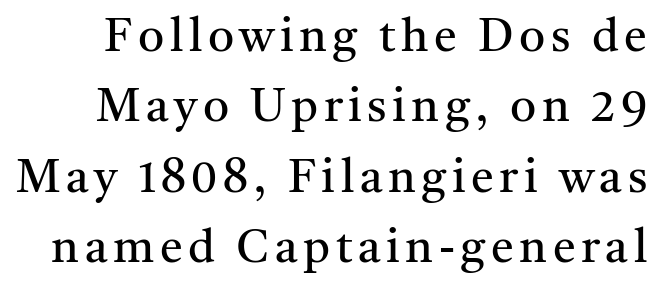
{"serif": "yes", "italic": "no", "bold": "no", "weight": "regular", "width": "normal", "stroke_contrast": "medium", "x_height": "medium", "monospaced": "no", "underline": "no", "line_spacing": "normal", "line_spacing_ratio": 1.53, "glyph_px": 46}
